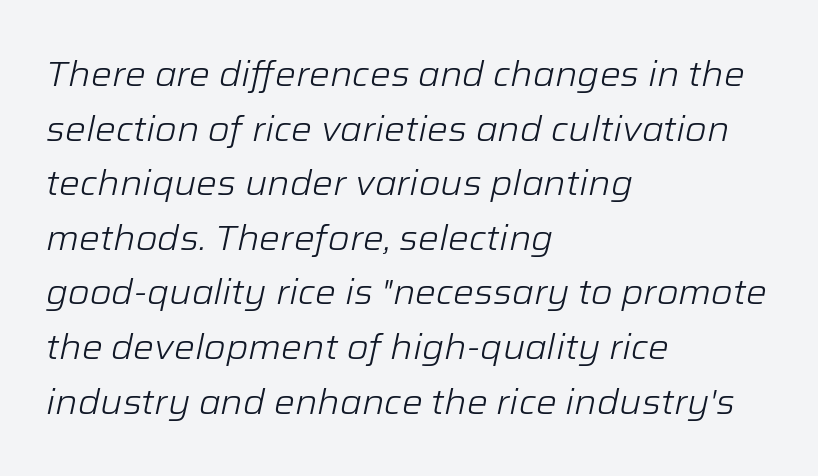
A typesetter would mark this as italic. One glance says typical: line gaps are just what's usual. Spacing between characters is what you'd get straight out of the box. The font sits on the lighter half of the weight spectrum, regular included.
